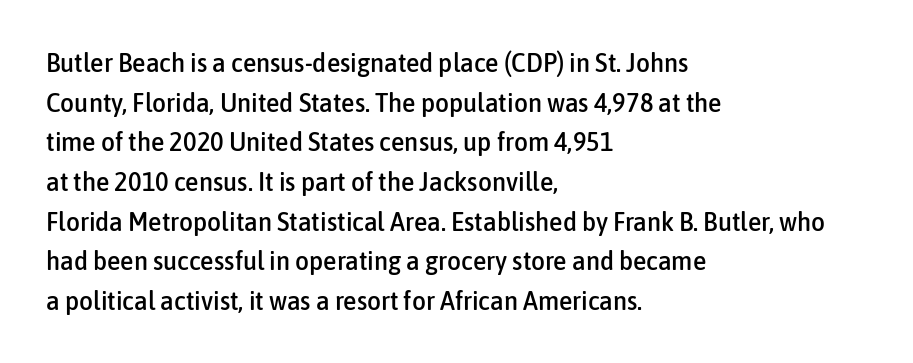
Reading down the column, the eye jumps a familiar distance to each next line. The gaps between neighbouring characters are ordinary and unremarkable. Every character sits straight up, as roman type does. These lines stack with their left ends in a neat column. Bare-footed words on every line.
